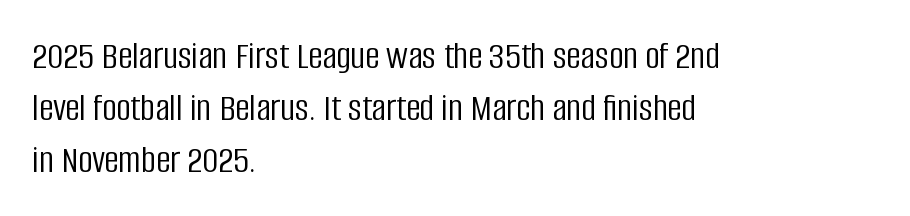
Q: Is the text bold? A: No.
Q: Is the text italic (slanted)? A: No, it is upright.
Q: Is the typeface a serif or a sans-serif typeface? A: Sans-serif.
Q: Is the text underlined? A: No.
Q: How is the paragraph aligned? A: Left-aligned.
Q: Is the spacing between letters normal or unusually wide? A: Normal.
Q: Is the spacing between lines tight, normal or loose? A: Normal.
Q: Width (condensed, normal, or wide)? A: Condensed.
Q: Stroke contrast? A: Low.
Q: x-height? A: Large.
Q: Monospaced? A: No.
